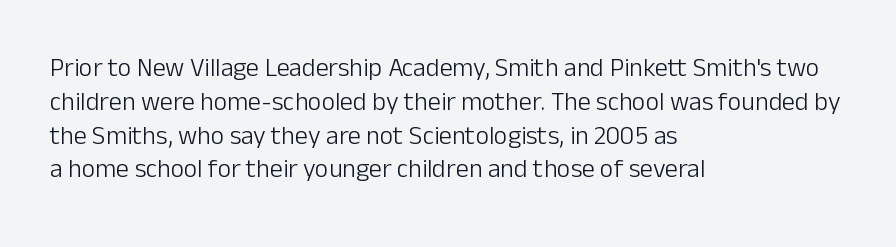
Q: Is the text bold? A: No.
Q: Is the text italic (slanted)? A: No, it is upright.
Q: Is the text underlined? A: No.
Q: How is the paragraph aligned? A: Left-aligned.
Q: Is the spacing between letters normal or unusually wide? A: Normal.
Q: Is the spacing between lines tight, normal or loose? A: Normal.
